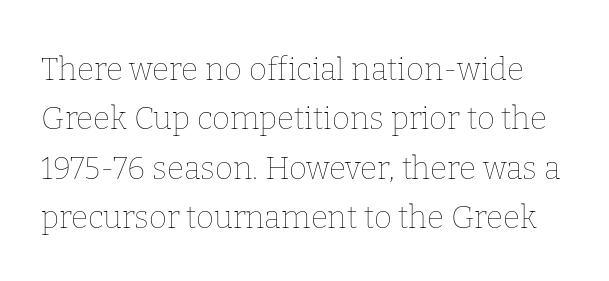
The image shows 31 px thin type, upright; set normal line spacing (1.59x), normal letter spacing, not underlined; low stroke contrast and a medium x-height.
